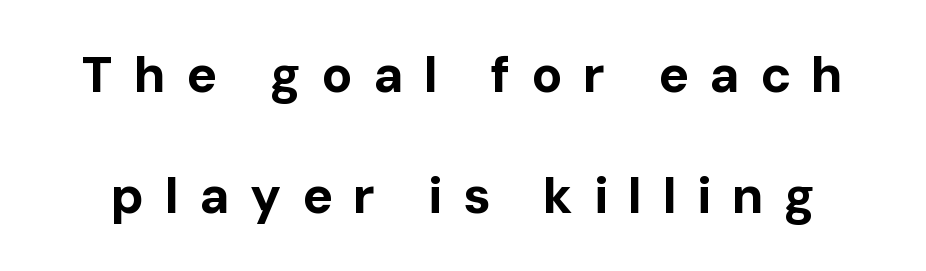
Does extra space separate the letters? Yes, quite a lot of it. Note the varied advance widths — an 'i' is clearly narrower than an 'm'. Unmarked baselines from the first word to the last. What kind of face is this? One without serifs — a sans. Look at the stroke-to-counter ratio: heavy, a bold.
